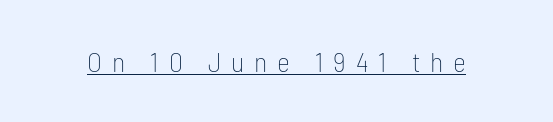
{"serif": "no", "italic": "no", "bold": "no", "weight": "thin", "width": "condensed", "stroke_contrast": "low", "x_height": "medium", "monospaced": "no", "underline": "yes", "letter_spacing": "wide", "letter_spacing_em": 0.35, "glyph_px": 28}
